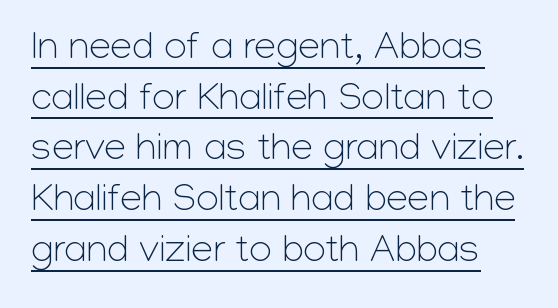
The image shows 39 px light sans-serif type, upright; set normal line spacing (1.3x), normal letter spacing, underlined; low stroke contrast and a medium x-height.
